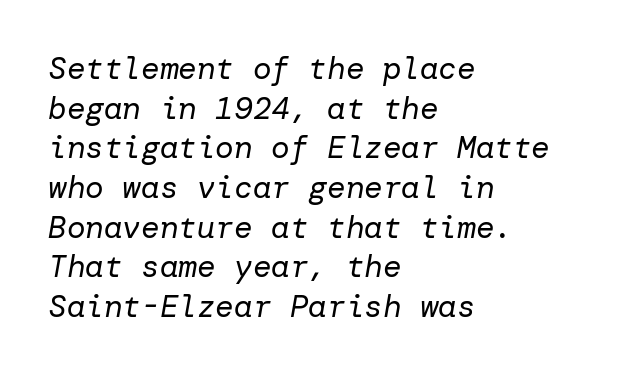
Q: Is the text bold? A: No.
Q: Is the text italic (slanted)? A: Yes, it leans right by about 10 degrees.
Q: Is the text underlined? A: No.
Q: How is the paragraph aligned? A: Left-aligned.
Q: Is the spacing between letters normal or unusually wide? A: Normal.
Q: Is the spacing between lines tight, normal or loose? A: Normal.
Q: Width (condensed, normal, or wide)? A: Normal.
Q: Stroke contrast? A: Low.
Q: x-height? A: Medium.
